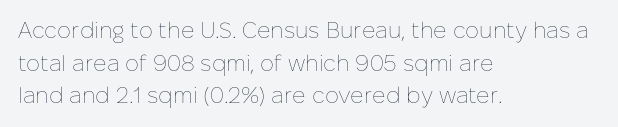
Rows of type keep a routine distance in the vertical direction. The space beneath each line is pristine and unruled. Which margin do the lines hug? The left one — the right edge is uneven. The letterforms sit shoulder to shoulder at normal distance.
